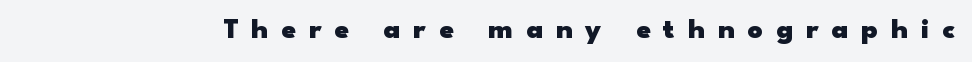
The baseline area is clear. Caption: bold face, heavy strokes. These lines were composed using upright roman letters. Character widths vary here, with narrow letters taking less room than wide ones. Is the letter spacing exaggerated? Yes — the characters are pushed far apart.
